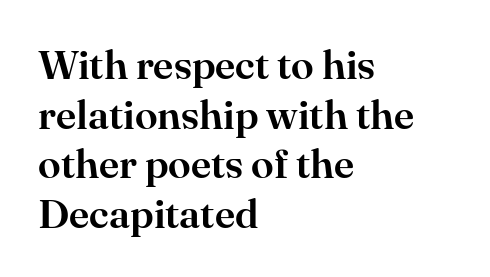
{"serif": "yes", "italic": "no", "width": "normal", "stroke_contrast": "high", "x_height": "small", "monospaced": "no", "underline": "no", "align": "left", "line_spacing_ratio": 1.21, "letter_spacing": "normal", "letter_spacing_em": 0.0, "glyph_px": 41}
